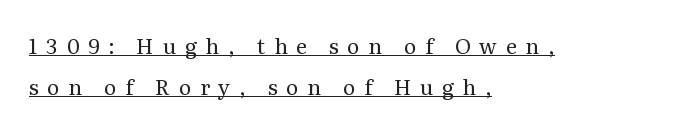
{"italic": "no", "bold": "no", "underline": "yes", "align": "left", "line_spacing": "loose", "line_spacing_ratio": 1.93, "letter_spacing": "wide", "letter_spacing_em": 0.42, "glyph_px": 21}
